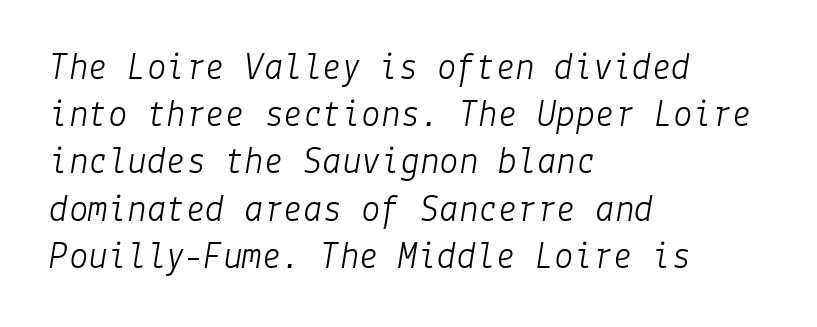
{"italic": "yes", "lean": "right", "slant_degrees": 9, "bold": "no", "weight": "light", "width": "normal", "stroke_contrast": "low", "x_height": "medium", "underline": "no", "align": "left", "line_spacing_ratio": 1.21, "letter_spacing": "normal", "letter_spacing_em": 0.0, "glyph_px": 39}
